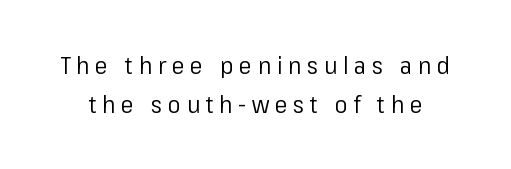
A typesetter would call this leading conventional body-copy spacing. Inter-character spacing is expanded well beyond the font's built-in metrics. Lines of text with bare space underneath. Italic: no, the glyphs are upright roman. Weight class: somewhere from thin through regular.
